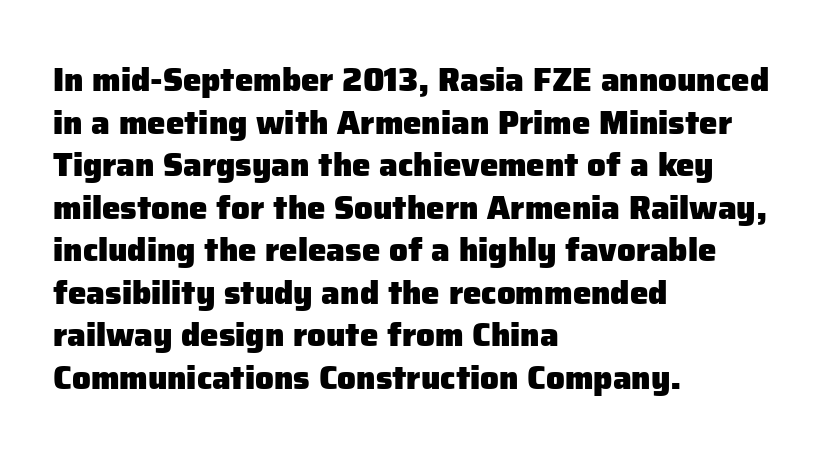
The image shows 33 px heavy sans-serif type, upright; set left-aligned, normal line spacing (1.29x), normal letter spacing, not underlined; low stroke contrast and a medium x-height.
